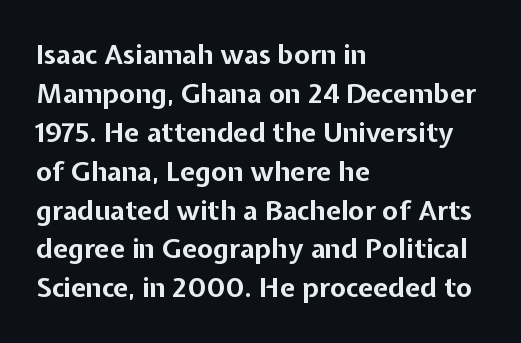
The image shows 27 px bold type, upright; set left-aligned, normal line spacing (1.44x), normal letter spacing, not underlined.
